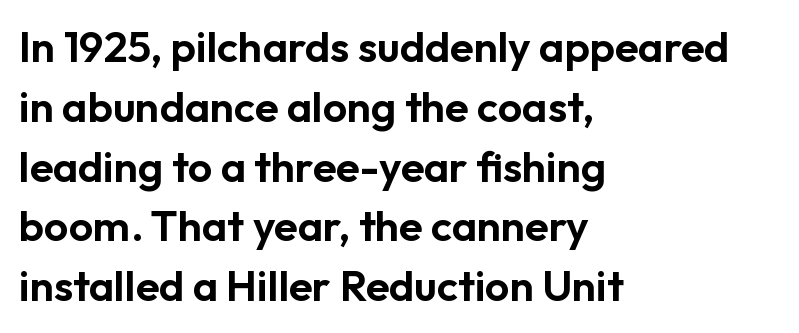
The image shows 43 px sans-serif type, upright; set left-aligned, normal line spacing (1.39x), normal letter spacing, not underlined; low stroke contrast and a medium x-height.
